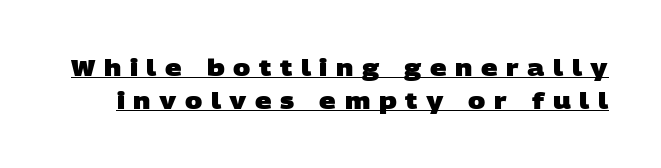
Q: Is the text bold? A: Yes.
Q: Is the text underlined? A: Yes.
Q: Is the spacing between letters normal or unusually wide? A: Unusually wide.
Q: Is the spacing between lines tight, normal or loose? A: Normal.
